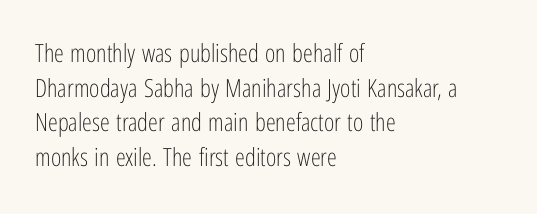
Q: Is the text bold? A: No.
Q: Is the text italic (slanted)? A: No, it is upright.
Q: Is the text underlined? A: No.
Q: How is the paragraph aligned? A: Left-aligned.
Q: Is the spacing between letters normal or unusually wide? A: Normal.
Q: Is the spacing between lines tight, normal or loose? A: Normal.
